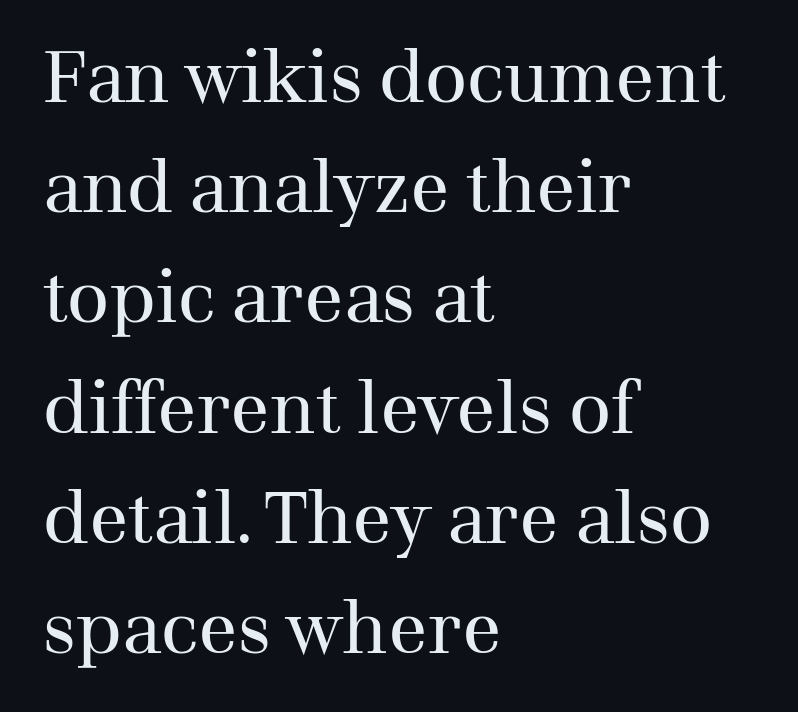
{"serif": "yes", "italic": "no", "bold": "no", "weight": "regular", "width": "normal", "stroke_contrast": "medium", "x_height": "medium", "monospaced": "no", "underline": "no", "align": "left", "line_spacing": "normal", "line_spacing_ratio": 1.51, "letter_spacing": "normal", "letter_spacing_em": 0.0, "glyph_px": 73}
